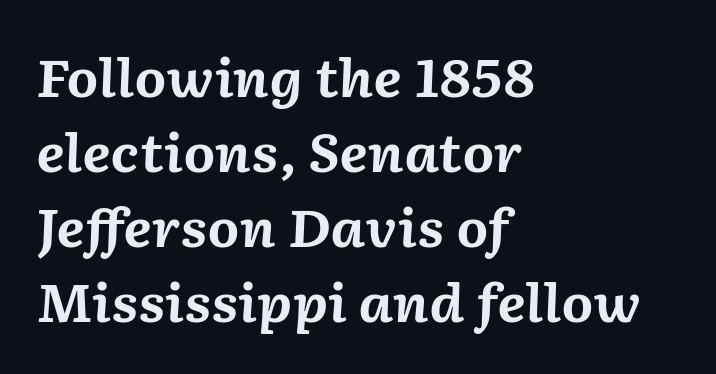
The image shows 51 px bold type, italic (leaning right); set left-aligned, normal line spacing (1.47x), normal letter spacing, not underlined; medium stroke contrast and a medium x-height.
